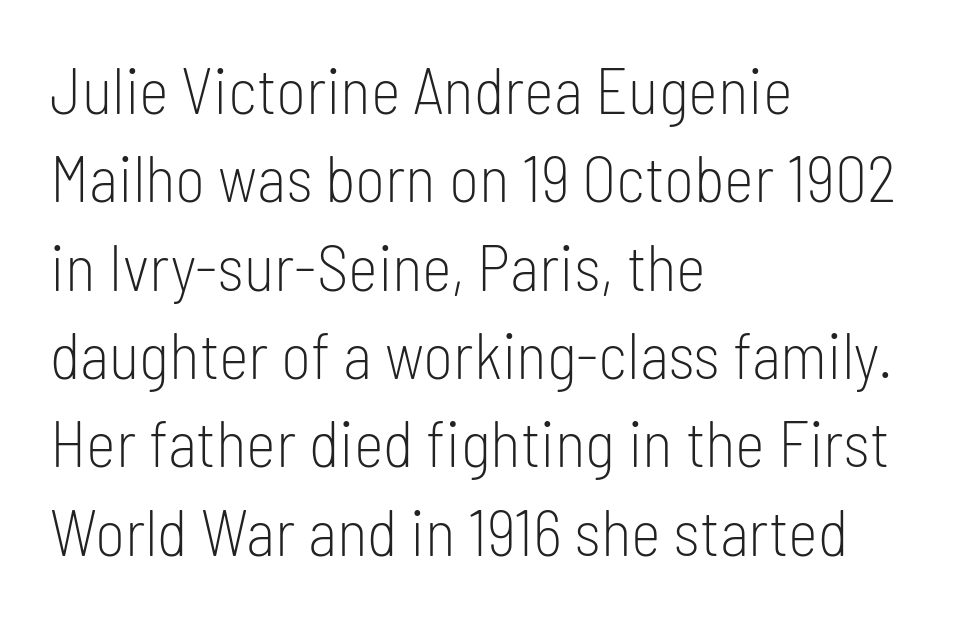
Here the glyphs are tracked normally, forming tight word shapes. Unlike italic type, these characters show no tilt at all. A light-to-regular cut is what we see here. The lines sit at an ordinary, default distance from one another.
